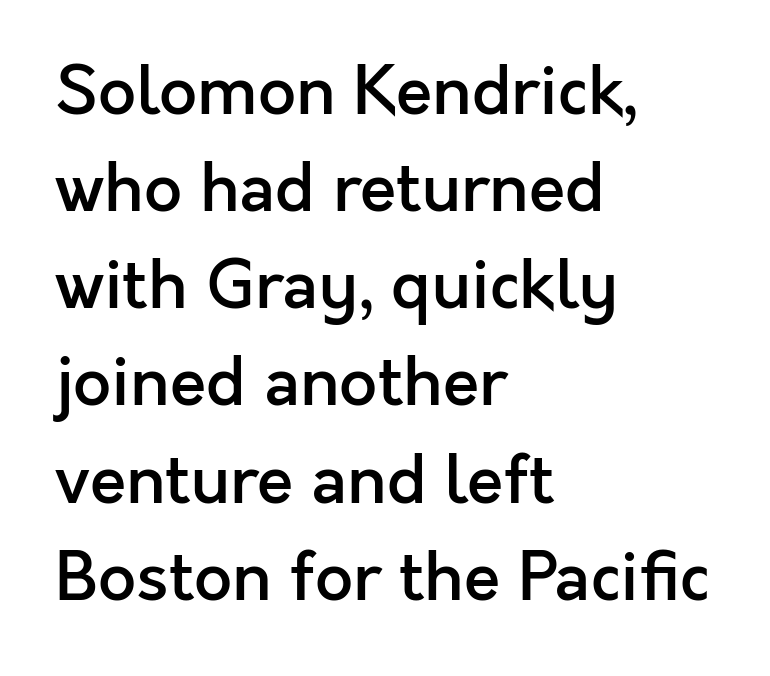
The image shows 67 px semibold sans-serif type, upright; set left-aligned, normal line spacing (1.45x), normal letter spacing, not underlined; a medium x-height.
